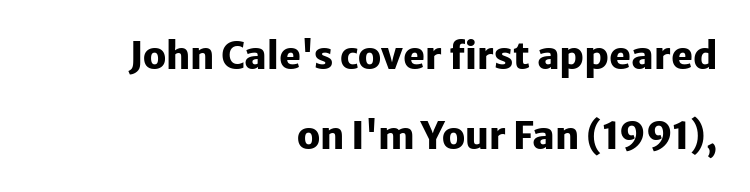
The foot of each line stays bare and open. Vertically, the passage feels expansive, rows floating well apart. These lines are rendered in a variable-pitch font. As a designer I'd log this as weight 700, bold.
